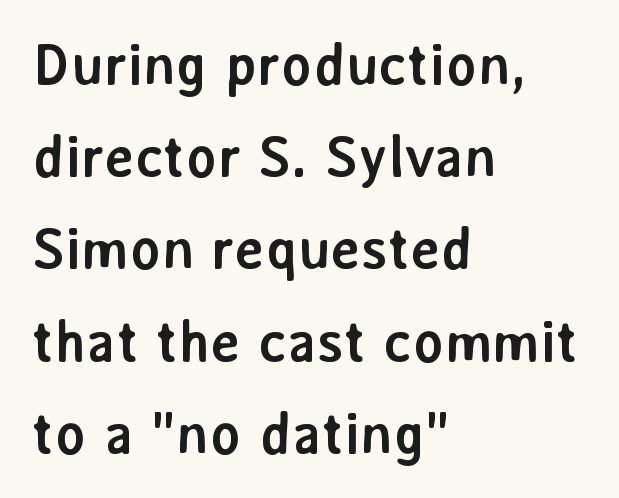
The font's upright variant was chosen for this text. Each letter keeps its own natural width here, so spacing adapts to shape. Default kerning and tracking; the words read as compact shapes. Lines of text with bare space underneath. A sans-serif font was chosen for this passage. Rows of type keep a routine distance in the vertical direction.
